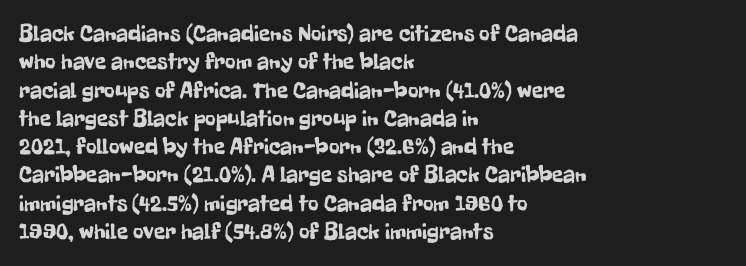
The image shows 23 px text type, upright; set left-aligned, line spacing 1.23x, normal letter spacing, not underlined.
